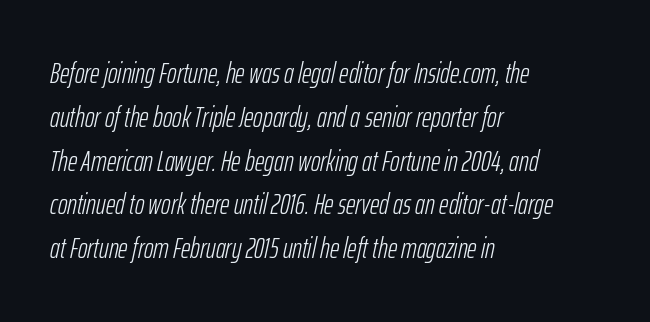
Q: Is the text bold? A: No.
Q: Is the text italic (slanted)? A: Yes, it leans right by about 12 degrees.
Q: Is the text underlined? A: No.
Q: How is the paragraph aligned? A: Left-aligned.
Q: Is the spacing between letters normal or unusually wide? A: Normal.
Q: Is the spacing between lines tight, normal or loose? A: Normal.
Q: Width (condensed, normal, or wide)? A: Condensed.
Q: Stroke contrast? A: Low.
Q: x-height? A: Medium.
Q: Monospaced? A: No.
